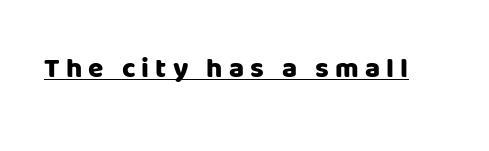
{"serif": "no", "italic": "no", "bold": "yes", "weight": "heavy", "width": "normal", "stroke_contrast": "low", "x_height": "large", "monospaced": "no", "underline": "yes", "letter_spacing": "wide", "letter_spacing_em": 0.22, "glyph_px": 28}
